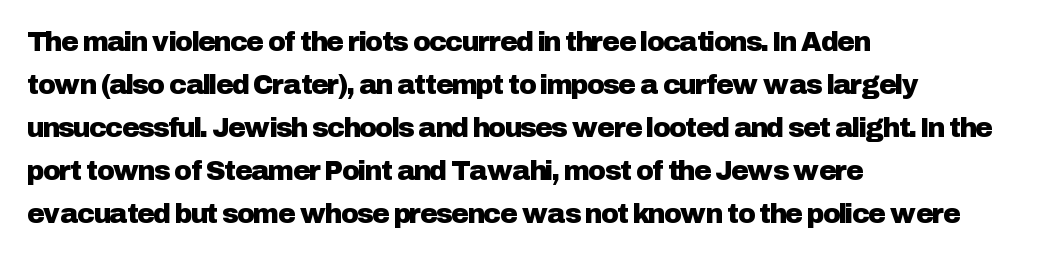
{"italic": "no", "underline": "no", "align": "left", "line_spacing": "normal", "line_spacing_ratio": 1.59, "letter_spacing": "normal", "letter_spacing_em": 0.0, "glyph_px": 27}
